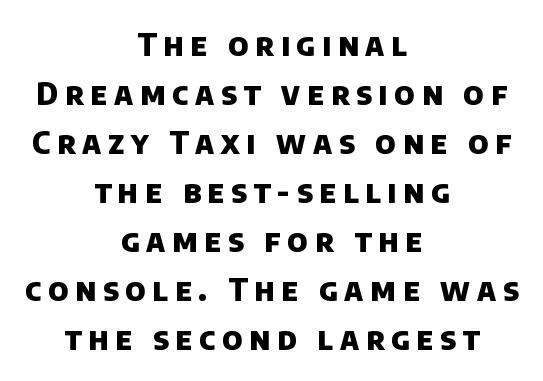
{"serif": "no", "bold": "yes", "weight": "heavy", "width": "normal", "stroke_contrast": "low", "x_height": "large", "monospaced": "no", "underline": "no", "align": "center", "line_spacing": "normal", "line_spacing_ratio": 1.58, "letter_spacing": "wide", "letter_spacing_em": 0.22, "glyph_px": 31}
